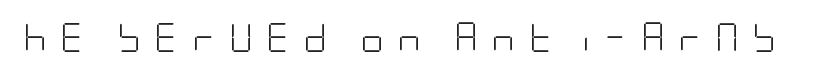
{"serif": "no", "italic": "no", "bold": "no", "weight": "light", "width": "condensed", "stroke_contrast": "low", "x_height": "large", "underline": "no", "letter_spacing": "wide", "letter_spacing_em": 0.47, "glyph_px": 29}
